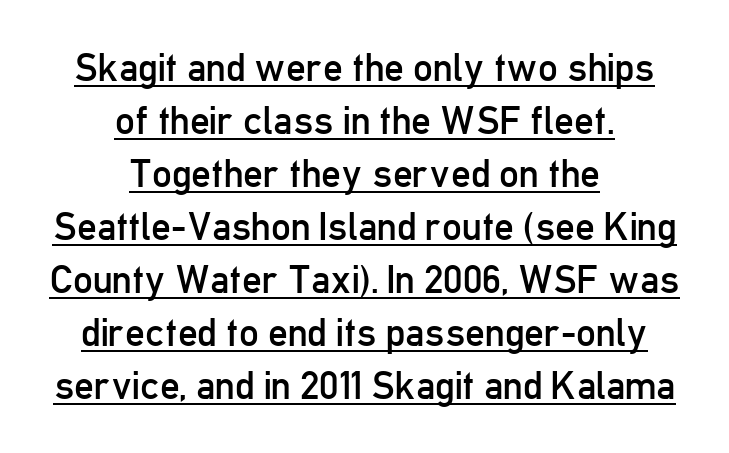
Q: Is the text bold? A: No.
Q: Is the text italic (slanted)? A: No, it is upright.
Q: Is the typeface a serif or a sans-serif typeface? A: Sans-serif.
Q: Is the text underlined? A: Yes.
Q: How is the paragraph aligned? A: Centered.
Q: Is the spacing between letters normal or unusually wide? A: Normal.
Q: Is the spacing between lines tight, normal or loose? A: Normal.
Q: Width (condensed, normal, or wide)? A: Condensed.
Q: Stroke contrast? A: Low.
Q: x-height? A: Medium.
Q: Monospaced? A: No.
